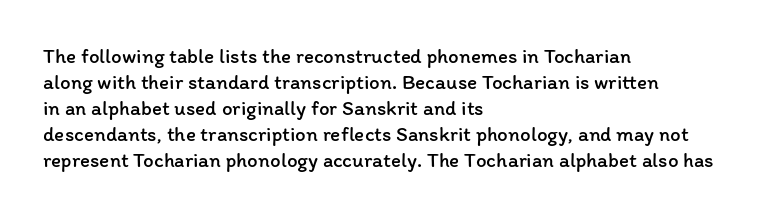
{"italic": "no", "bold": "no", "underline": "no", "align": "left", "line_spacing_ratio": 1.24, "letter_spacing": "normal", "letter_spacing_em": 0.0, "glyph_px": 21}
